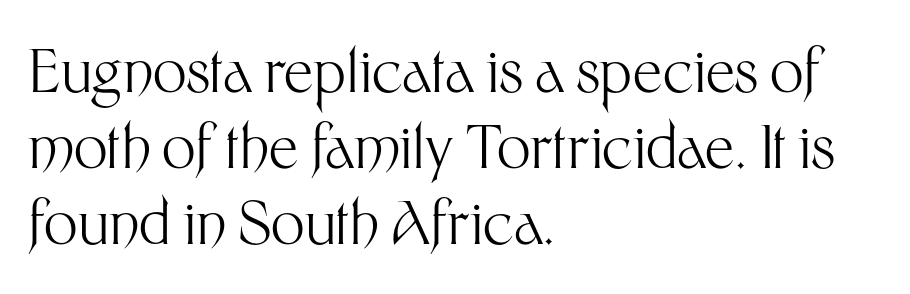
The image shows 59 px light sans-serif type, upright; set left-aligned, normal line spacing (1.29x), normal letter spacing, not underlined; medium stroke contrast and a medium x-height.
